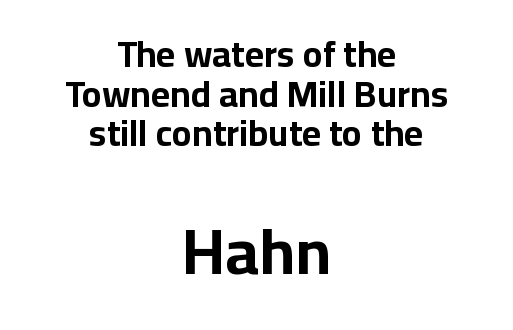
The image shows 65 px bold sans-serif type, upright; set centered, tight line spacing (1.07x), normal letter spacing, not underlined; the second (bottom) block is 1.76x larger; low stroke contrast and a medium x-height.
